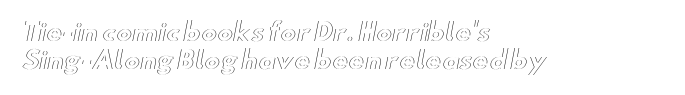
Students, note that the glyphs here touch the page at normal intervals. Reading down the block, your eye returns to a fixed left position each line. Any mark beneath the type? The region is blank.
